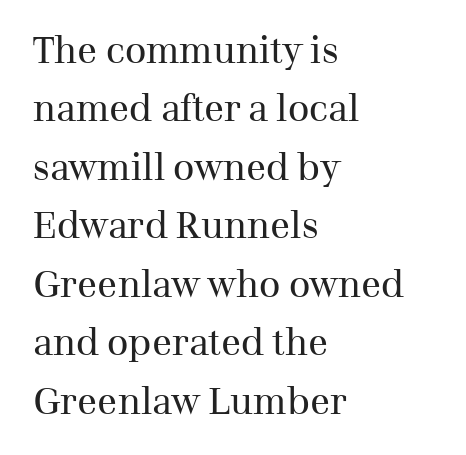
This sample has the flowing, uneven cadence of proportional lettering. Line beginnings align vertically; line endings do not. This is serif lettering, the kind often seen in printed books. The baseline area is clear. Vertically, the passage feels balanced, rows spaced as you'd expect.
